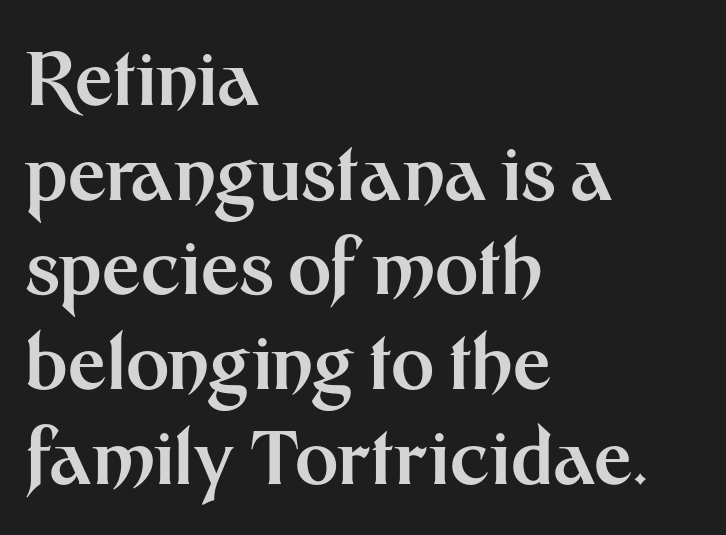
The image shows 74 px bold sans-serif type, upright; set left-aligned, normal line spacing (1.28x), normal letter spacing, not underlined; medium stroke contrast and a medium x-height.
